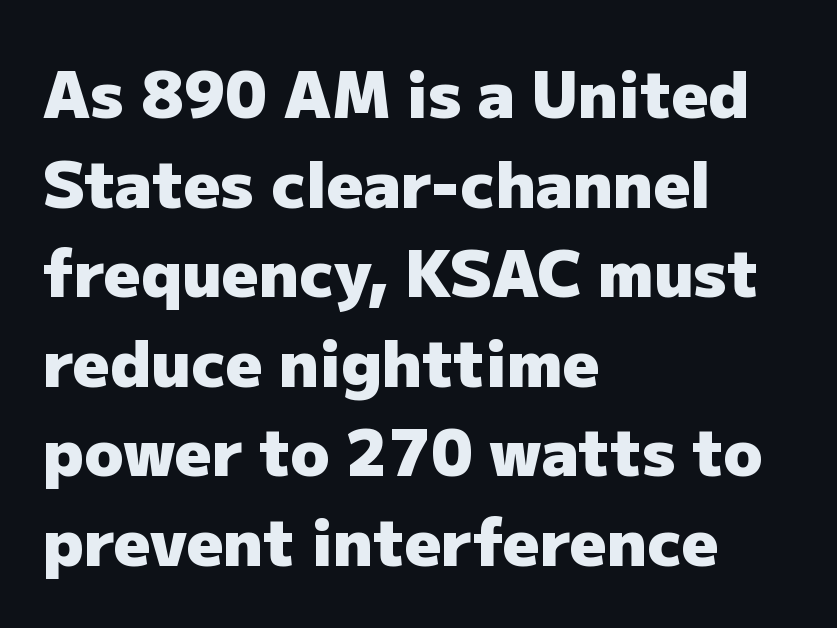
Tracking value appears to be zero — textbook default spacing. Do the letters lean? They stand straight. Words float on clear page, feet unadorned. A normal amount of white space separates one row of letters from the next. Plenty of ink on the page — the face is bold. Each letter keeps its own natural width here, so spacing adapts to shape.
